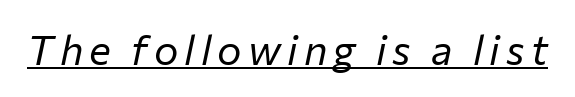
The image shows 41 px regular-weight type, italic (leaning right); set underlined; low stroke contrast and a medium x-height.
